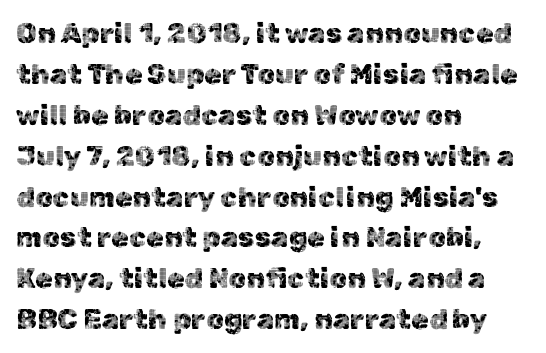
Q: Is the text italic (slanted)? A: No, it is upright.
Q: Is the typeface a serif or a sans-serif typeface? A: Sans-serif.
Q: Is the text underlined? A: No.
Q: How is the paragraph aligned? A: Left-aligned.
Q: Is the spacing between letters normal or unusually wide? A: Normal.
Q: Is the spacing between lines tight, normal or loose? A: Normal.
Q: Width (condensed, normal, or wide)? A: Normal.
Q: x-height? A: Medium.
Q: Monospaced? A: No.
